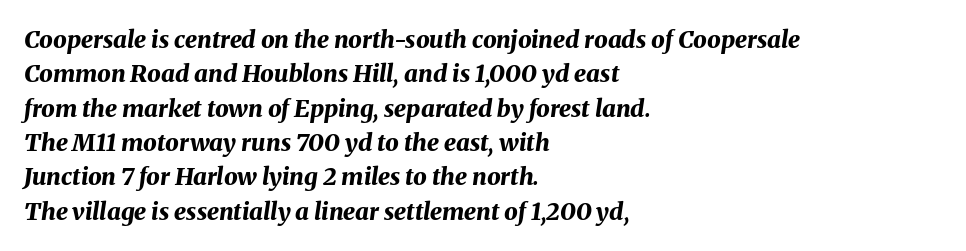
{"italic": "yes", "lean": "right", "slant_degrees": 8, "bold": "yes", "underline": "no", "align": "left", "line_spacing": "normal", "line_spacing_ratio": 1.43, "letter_spacing": "normal", "letter_spacing_em": 0.0, "glyph_px": 24}
